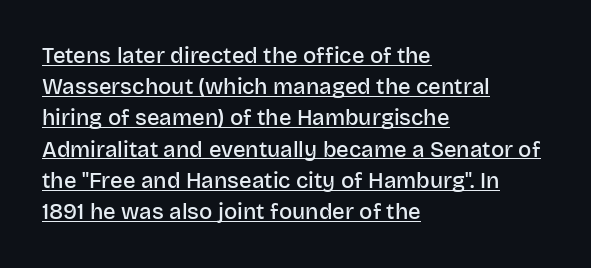
{"italic": "no", "bold": "semi", "underline": "yes", "align": "left", "line_spacing": "normal", "line_spacing_ratio": 1.42, "letter_spacing": "normal", "letter_spacing_em": 0.0, "glyph_px": 22}
